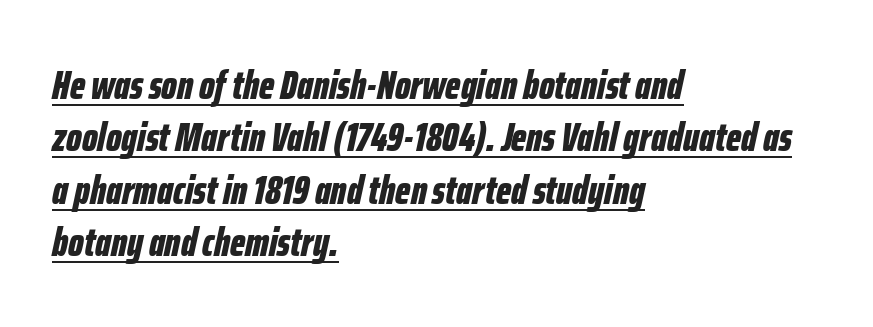
Do the characters align in a grid? No, the font is proportional. The compositor pushed each line to the left boundary. This sample keeps an unexceptional amount of space between lines. The lettering tilts uniformly, giving the passage an italic look. Inter-character spacing is left at the font's built-in metrics. Looks like someone drew a line under every word here.
